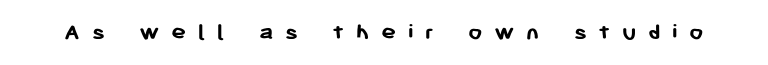
The image shows 25 px bold type, upright; set unusually wide letter spacing (+0.46 em), not underlined.
